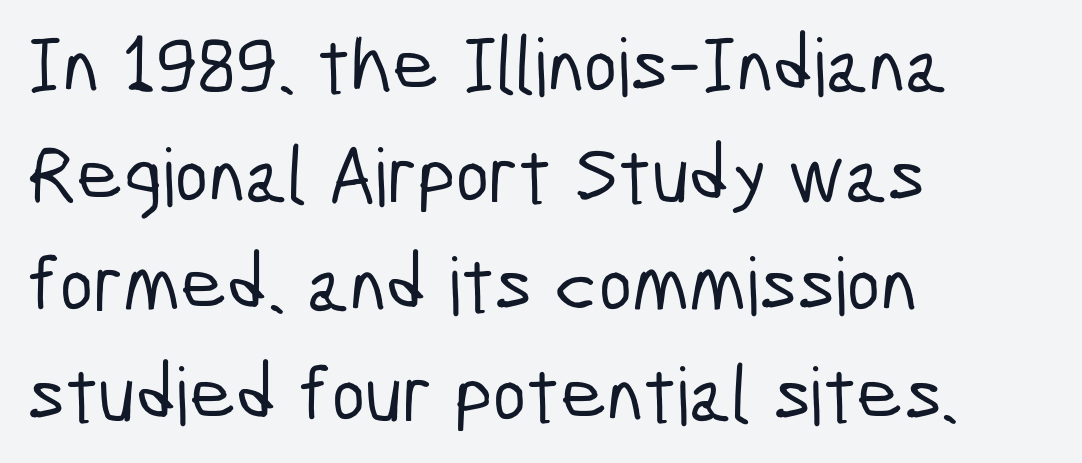
Q: Is the typeface a serif or a sans-serif typeface? A: Sans-serif.
Q: Is the text underlined? A: No.
Q: How is the paragraph aligned? A: Left-aligned.
Q: Is the spacing between letters normal or unusually wide? A: Normal.
Q: Is the spacing between lines tight, normal or loose? A: Normal.
Q: Width (condensed, normal, or wide)? A: Condensed.
Q: Stroke contrast? A: Low.
Q: x-height? A: Medium.
Q: Monospaced? A: No.
